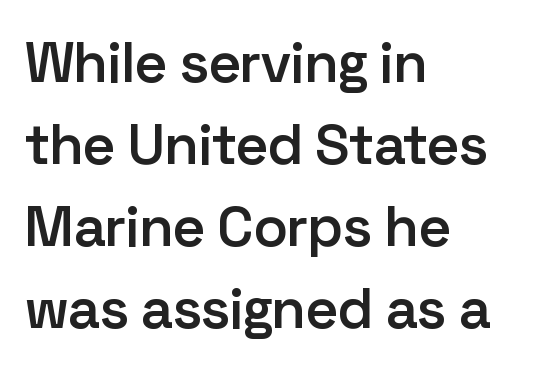
The image shows 57 px semibold sans-serif type, upright; set left-aligned, normal line spacing (1.44x), normal letter spacing, not underlined; low stroke contrast and a medium x-height.
